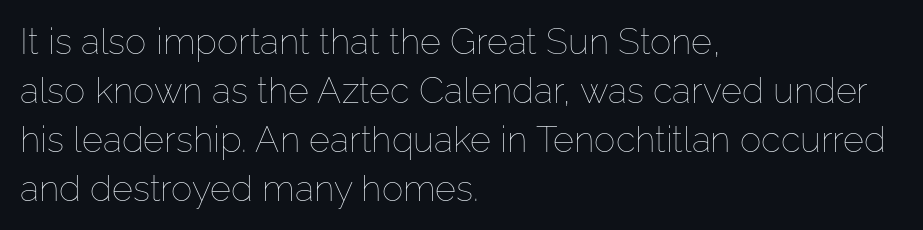
{"italic": "no", "bold": "no", "weight": "thin", "width": "normal", "stroke_contrast": "low", "x_height": "medium", "monospaced": "no", "underline": "no", "align": "left", "line_spacing": "normal", "line_spacing_ratio": 1.36, "letter_spacing": "normal", "letter_spacing_em": 0.0, "glyph_px": 36}
